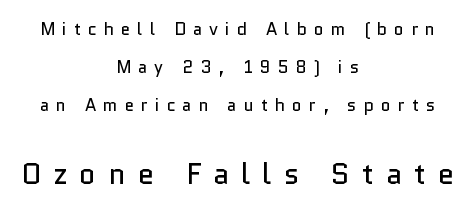
Ordinary non-slanted type is in use. Top chunk: small. Bottom chunk: large. The face looks like a standard text weight, possibly lighter. The block of text is sparse from top to bottom, with ample space between rows. Does extra space separate the letters? Yes, quite a lot of it. Horizontally, the lines are justified to the midpoint only.
